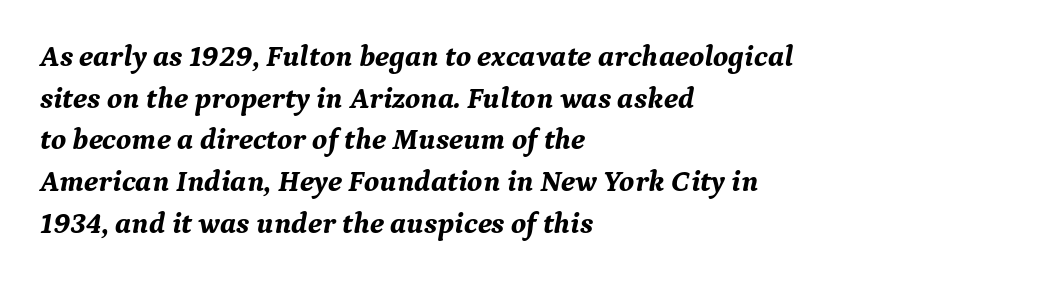
Characters are canted at an angle relative to the baseline's perpendicular. Nothing unusual about the tracking: characters are spaced as the font intends. Little horizontal feet cap the strokes, marking this as serif type. Caption: bold face, heavy strokes. A bare baseline throughout the passage.
